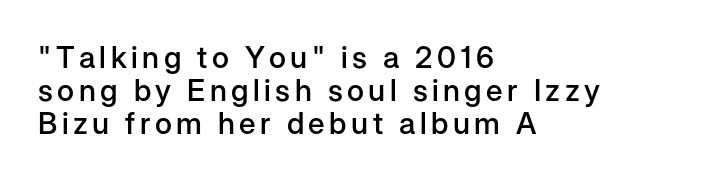
The image shows 30 px semibold sans-serif type, upright; set left-aligned, tight line spacing (1.1x), not underlined; low stroke contrast and a medium x-height.
